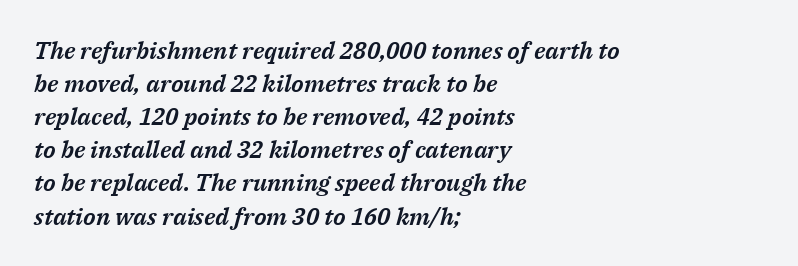
Q: Is the text italic (slanted)? A: Yes, it leans right by about 14 degrees.
Q: Is the text underlined? A: No.
Q: How is the paragraph aligned? A: Left-aligned.
Q: Is the spacing between letters normal or unusually wide? A: Normal.
Q: Is the spacing between lines tight, normal or loose? A: Normal.
